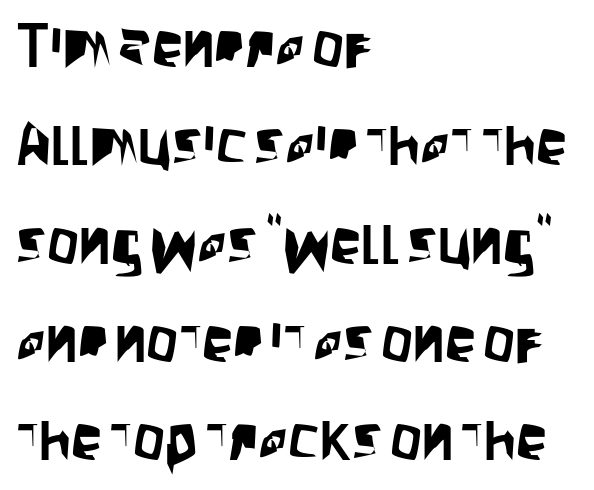
{"serif": "no", "italic": "no", "width": "condensed", "stroke_contrast": "low", "x_height": "large", "monospaced": "no", "underline": "no", "align": "left", "line_spacing": "normal", "line_spacing_ratio": 1.56, "letter_spacing": "normal", "letter_spacing_em": 0.0, "glyph_px": 63}
